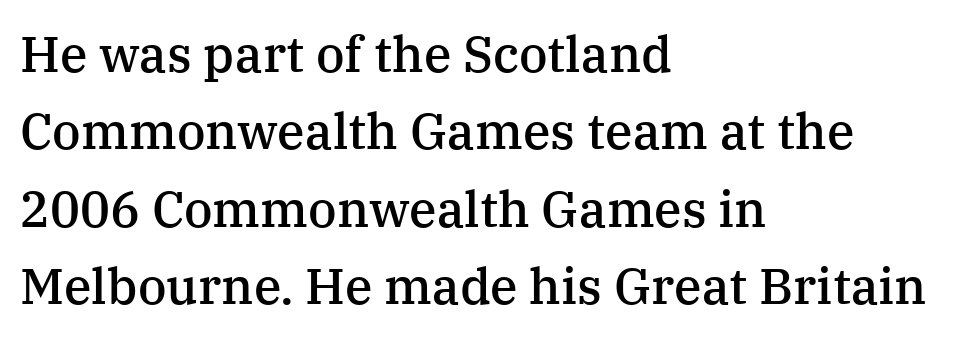
The image shows 50 px semibold serif type, upright; set left-aligned, normal line spacing (1.55x), normal letter spacing, not underlined; medium stroke contrast and a medium x-height.
